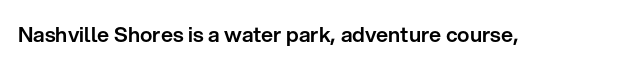
Q: Is the text italic (slanted)? A: No, it is upright.
Q: Is the text underlined? A: No.
Q: Is the spacing between letters normal or unusually wide? A: Normal.
